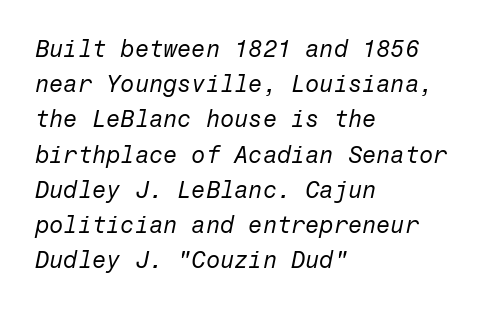
{"italic": "yes", "lean": "right", "slant_degrees": 12, "bold": "no", "underline": "no", "align": "left", "line_spacing": "normal", "line_spacing_ratio": 1.53, "letter_spacing": "normal", "letter_spacing_em": 0.0, "glyph_px": 23}
